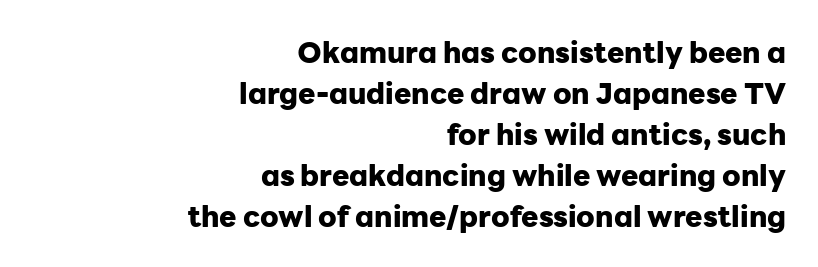
The image shows 29 px heavy sans-serif type, upright; set right-aligned, normal line spacing (1.41x), normal letter spacing, not underlined; low stroke contrast and a medium x-height.
